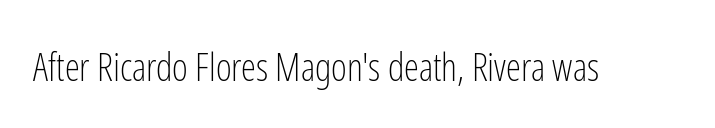
The image shows 38 px light, condensed sans-serif type, upright; set normal letter spacing, not underlined; low stroke contrast and a medium x-height.
